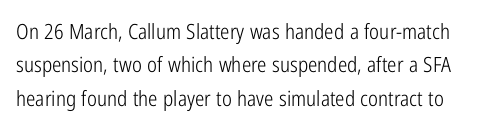
Honestly, there is no underline to notice here at all. Summary of weight: not heavy and not bold. Normally led — the rows are evenly, conventionally spaced. Nope, not italic — everything's standing straight. The rendering keeps characters at their native spacing.
